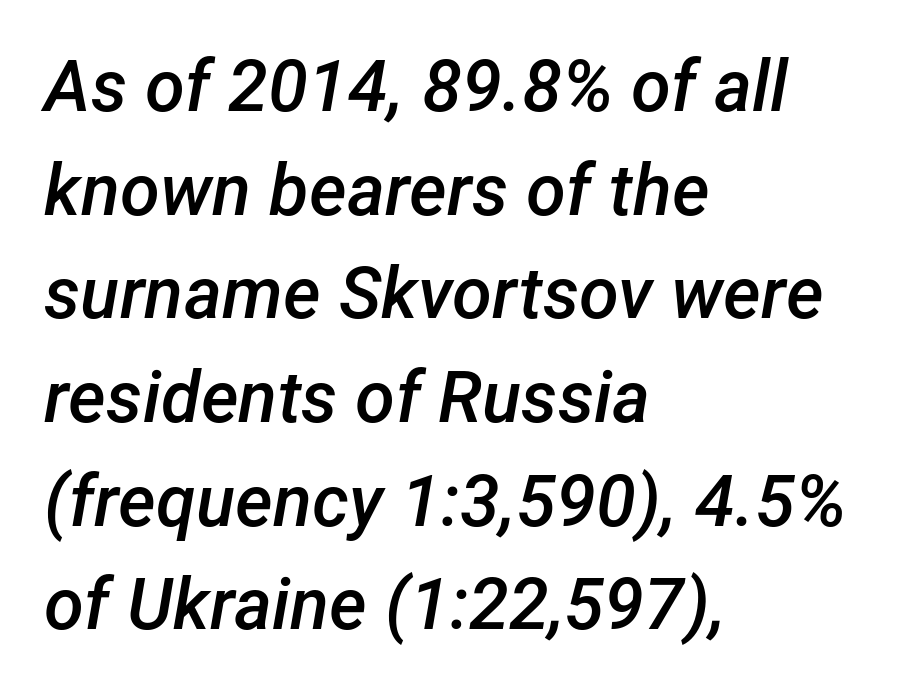
The image shows 72 px semibold type, italic (leaning right); set left-aligned, normal line spacing (1.44x), normal letter spacing, not underlined; low stroke contrast and a medium x-height.
